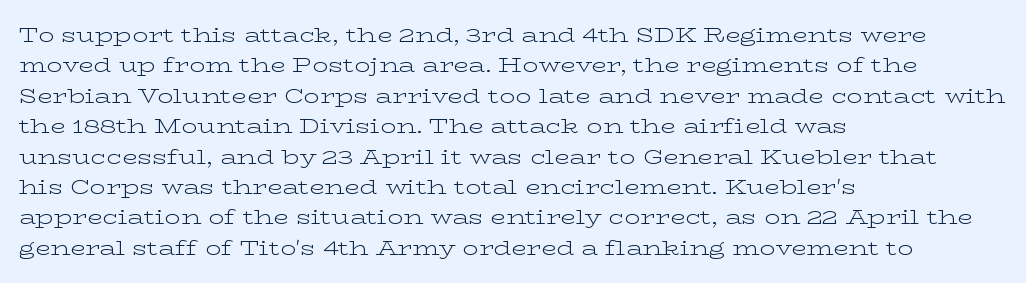
The typesetting does not lean heavy: it is not bold. Words appear dense and cohesive because spacing is normal. Every character sits straight up, as roman type does. What's the leading like? Ordinary, nothing unusual. Glance below the letters and you will spot only blank space.
